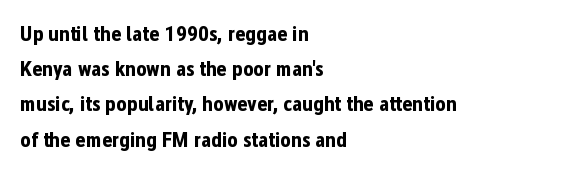
Q: Is the text bold? A: Yes.
Q: Is the text italic (slanted)? A: No, it is upright.
Q: Is the text underlined? A: No.
Q: How is the paragraph aligned? A: Left-aligned.
Q: Is the spacing between letters normal or unusually wide? A: Normal.
Q: Is the spacing between lines tight, normal or loose? A: Normal.
